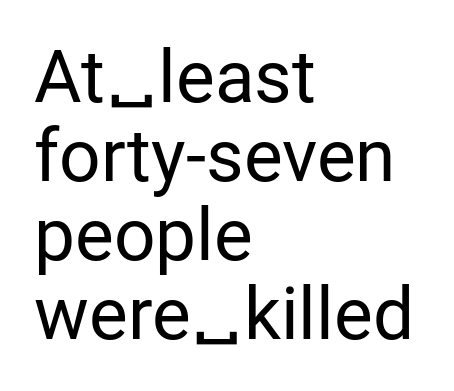
Upright lettering throughout. The font sits on the lighter half of the weight spectrum, regular included. The ragged edge is on the right, which tells us the setting is flush left. The words here are not underlined. The letterforms sit shoulder to shoulder at normal distance. Unlike a traditional serif, this face leaves its strokes unadorned.
